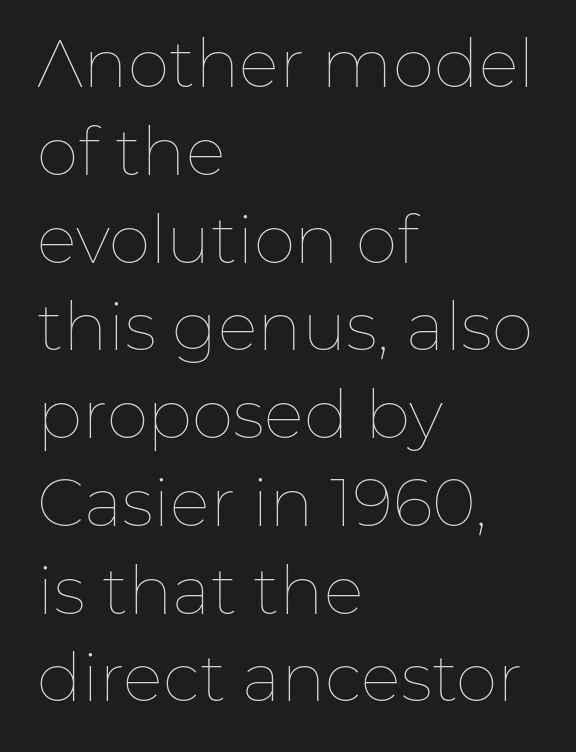
Unbolded letterforms with no extra heft. Each new line begins a customary step beneath the previous one. These lines are rendered in a variable-pitch font. The letters sit at their default tracking, neither squeezed nor spread. The letters stand upright; this is a roman face. Casual observation: everything's shoved over to the left.
